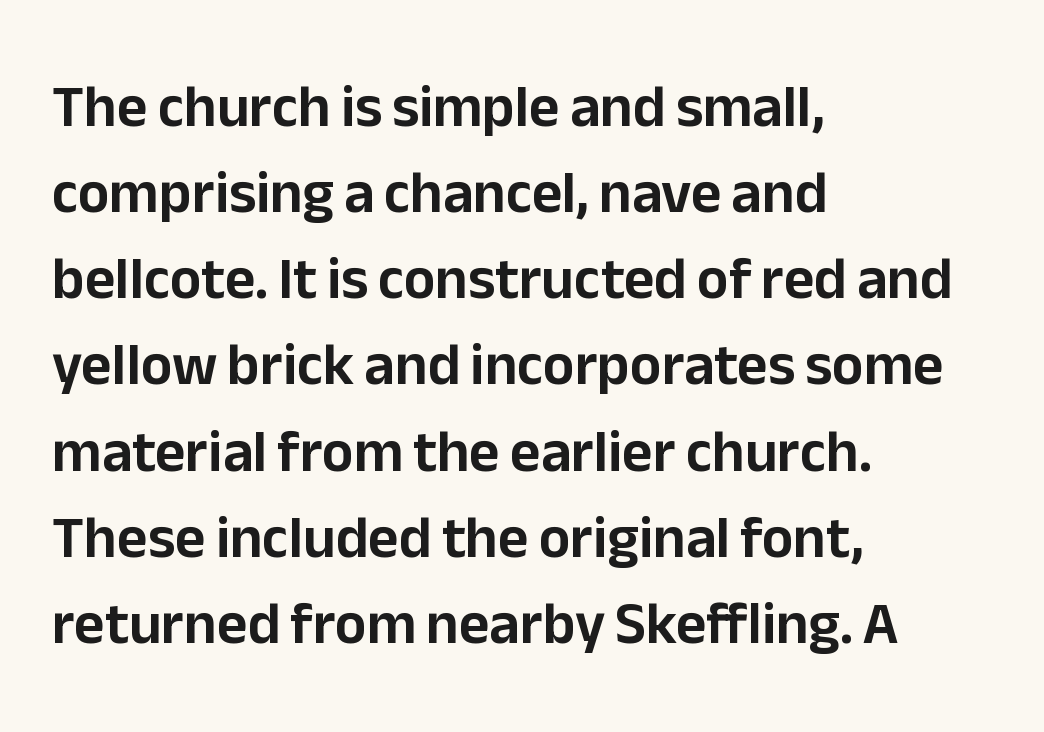
Between one letter and the next there's only the usual sliver of space. Italic? Not at all — the glyphs are vertical. The rendering anchors every line to the left-hand side. The rendering uses natural spacing where letterforms have individual widths. You can tell from the bare stems that sans-serif type was used. The specimen omits any rule beneath the text block's lines.
